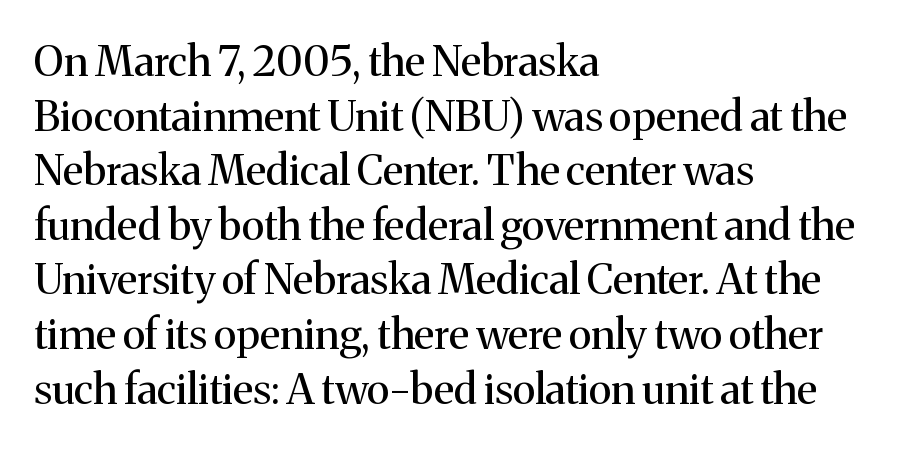
{"serif": "yes", "italic": "no", "bold": "no", "weight": "regular", "width": "normal", "stroke_contrast": "medium", "x_height": "medium", "monospaced": "no", "underline": "no", "align": "left", "line_spacing": "normal", "line_spacing_ratio": 1.3, "letter_spacing": "normal", "letter_spacing_em": 0.0, "glyph_px": 42}
